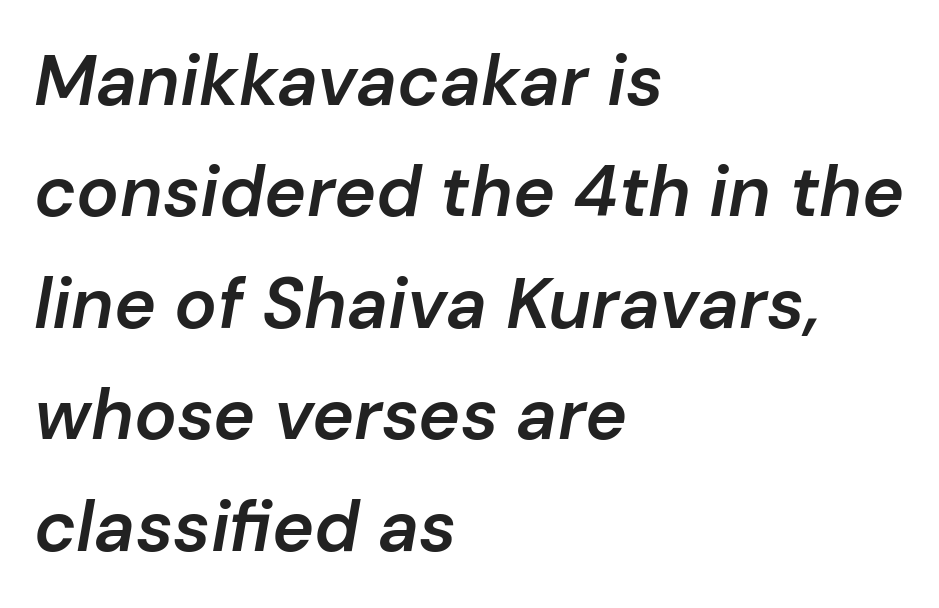
These lines were composed using italics. Decoration check: the copy has no underline. This sample has the flowing, uneven cadence of proportional lettering. Is there much room between lines? A standard amount, neither cramped nor airy. The setting favours the left margin, as ordinary paragraphs usually do.
